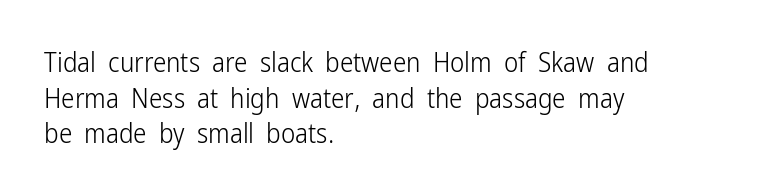
Notice how descenders clear the ascenders below comfortably — that's standard leading. Rule under the text: the space is simply empty. This rendering uses left alignment, leaving the right contour irregular. The type sits square on the baseline with zero lean. The font sits on the lighter half of the weight spectrum, regular included. The gaps between neighbouring characters are ordinary and unremarkable.
